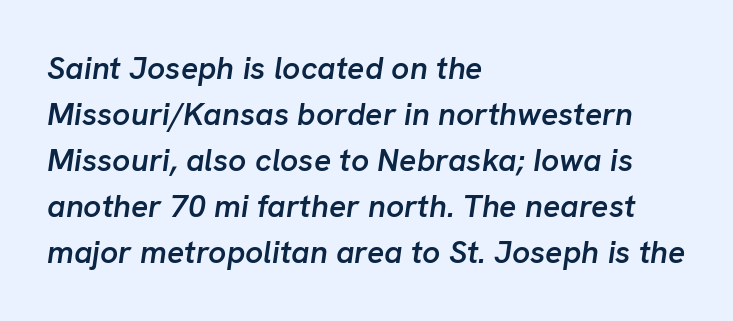
The image shows 32 px semibold type, italic (leaning right); set left-aligned, normal line spacing (1.44x), normal letter spacing, not underlined; low stroke contrast and a medium x-height.
